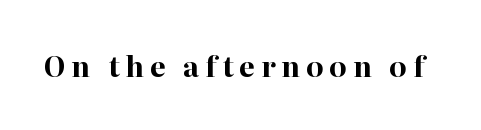
Q: Is the text bold? A: Yes.
Q: Is the text italic (slanted)? A: No, it is upright.
Q: Is the typeface a serif or a sans-serif typeface? A: Serif.
Q: Is the text underlined? A: No.
Q: Is the spacing between letters normal or unusually wide? A: Unusually wide.
Q: Width (condensed, normal, or wide)? A: Normal.
Q: Stroke contrast? A: High.
Q: x-height? A: Medium.
Q: Monospaced? A: No.
